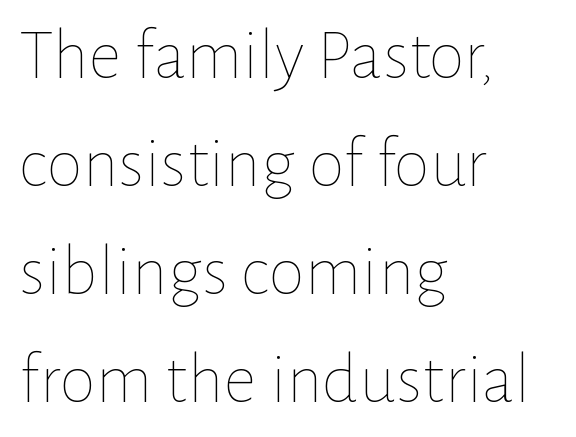
The image shows 73 px thin type, upright; set left-aligned, normal line spacing (1.48x), normal letter spacing, not underlined; low stroke contrast and a medium x-height.
